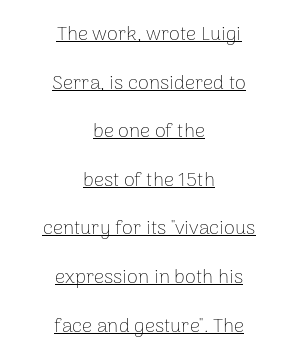
Quick note: not italic, upright. Caption: multi-line text, centered on the measure. Baseline-to-baseline distance is far greater than the letter height. This is underlined copy, the kind a proofreader might mark for attention. This is not heavy type; no bold has been used.
